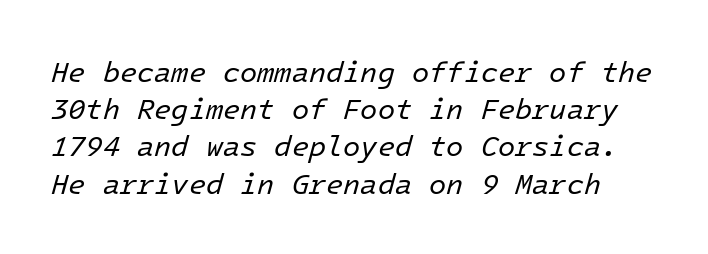
The area under the type is left untouched. Weight: regular or lighter. The axis of the letterforms is tilted away from vertical. Default kerning and tracking; the words read as compact shapes. The designer left line spacing at the default.
